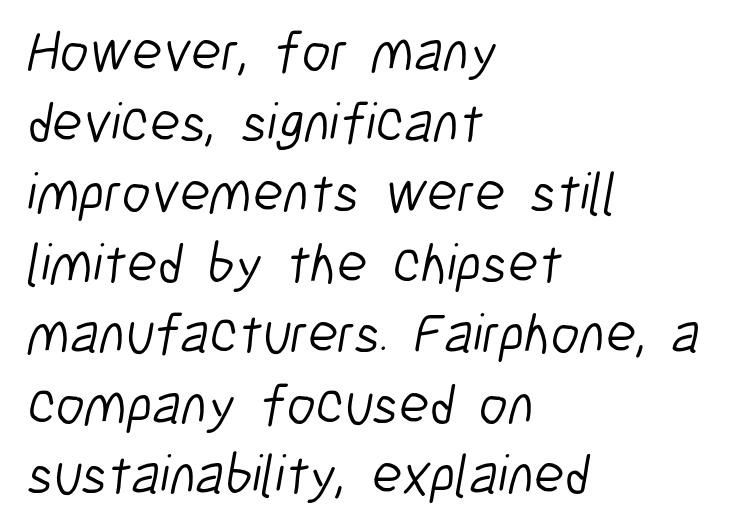
Q: Is the text bold? A: No.
Q: Is the typeface a serif or a sans-serif typeface? A: Sans-serif.
Q: Is the text underlined? A: No.
Q: How is the paragraph aligned? A: Left-aligned.
Q: Is the spacing between letters normal or unusually wide? A: Normal.
Q: Is the spacing between lines tight, normal or loose? A: Normal.
Q: Width (condensed, normal, or wide)? A: Condensed.
Q: Stroke contrast? A: Low.
Q: x-height? A: Medium.
Q: Monospaced? A: No.
